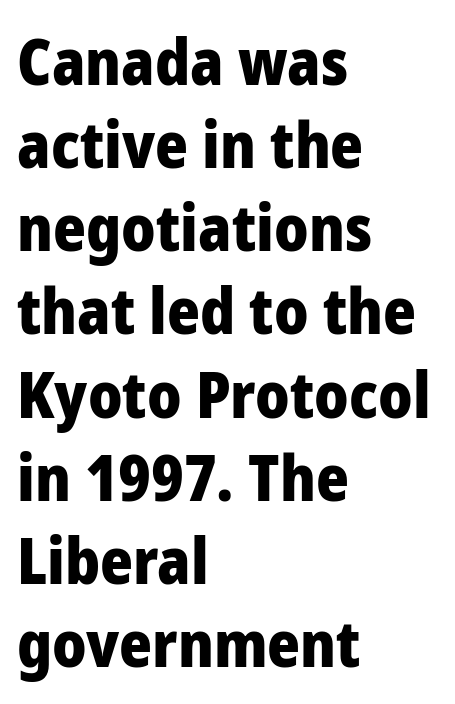
Q: Is the text bold? A: Yes.
Q: Is the text italic (slanted)? A: No, it is upright.
Q: Is the typeface a serif or a sans-serif typeface? A: Sans-serif.
Q: Is the text underlined? A: No.
Q: How is the paragraph aligned? A: Left-aligned.
Q: Is the spacing between letters normal or unusually wide? A: Normal.
Q: Is the spacing between lines tight, normal or loose? A: Normal.
Q: Width (condensed, normal, or wide)? A: Normal.
Q: Stroke contrast? A: Low.
Q: x-height? A: Medium.
Q: Monospaced? A: No.
